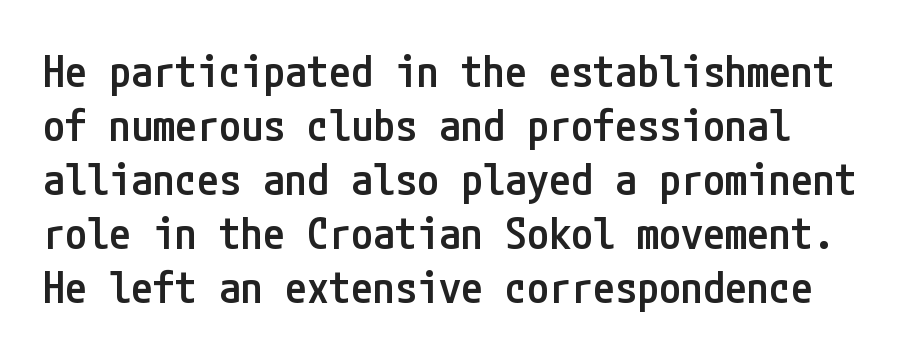
Every character sits straight up, as roman type does. The glyphs in this specimen are sans serif. The gap between lines stays unmarked. Standard letterfit; no display-style spreading of the glyphs. This is the in-between weight designers call semibold or demi.
